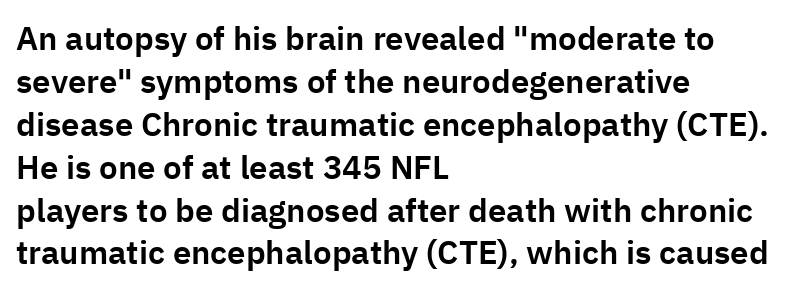
{"serif": "no", "italic": "no", "width": "normal", "stroke_contrast": "low", "x_height": "medium", "monospaced": "no", "underline": "no", "align": "left", "line_spacing": "normal", "line_spacing_ratio": 1.3, "letter_spacing": "normal", "letter_spacing_em": 0.0, "glyph_px": 33}
